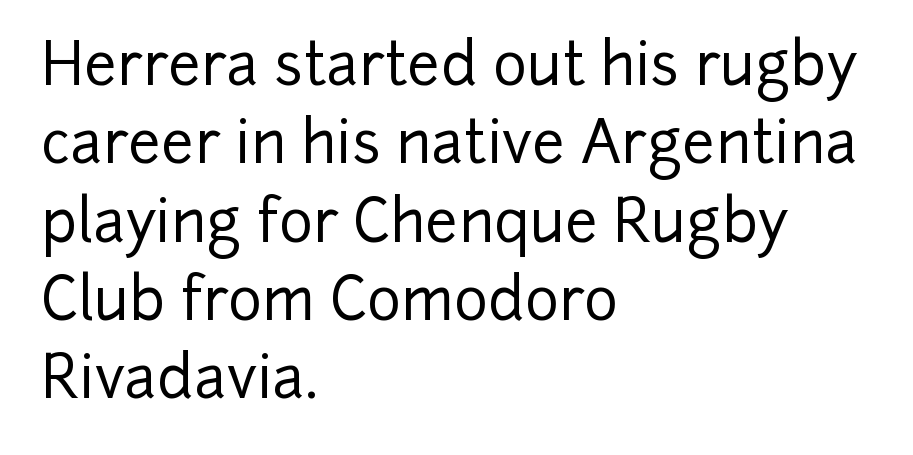
The image shows 58 px sans-serif type, upright; set left-aligned, normal line spacing (1.35x), normal letter spacing, not underlined; low stroke contrast and a medium x-height.
